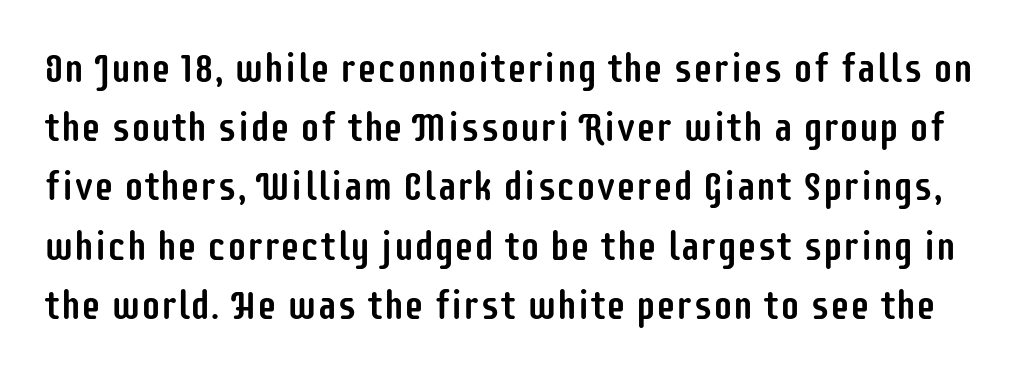
Letters rest on an invisible, unmarked baseline. The text was rendered using a sans face with plain stroke endings. Line spacing here is normal. Spacing verdict: proportional, widths tailored to each character. Tracking here is standard; glyphs follow each other at the usual distance.
